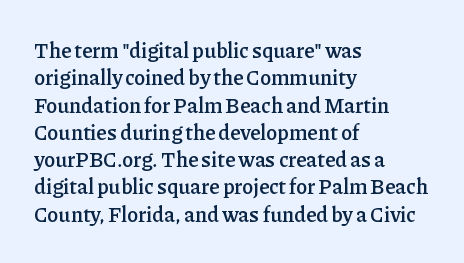
The image shows 21 px text type, upright; set left-aligned, normal line spacing (1.3x), normal letter spacing, not underlined.
